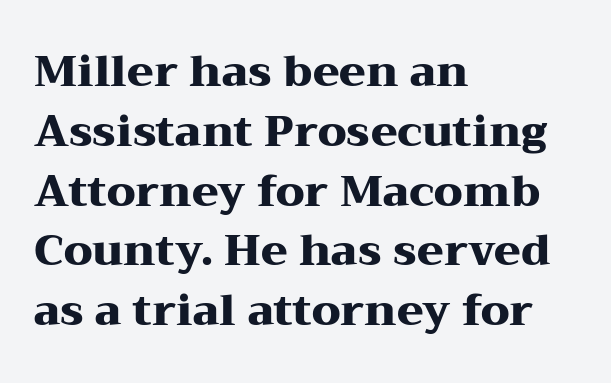
{"serif": "yes", "italic": "no", "bold": "yes", "weight": "heavy", "width": "wide", "stroke_contrast": "medium", "x_height": "medium", "monospaced": "no", "underline": "no", "align": "left", "line_spacing": "normal", "line_spacing_ratio": 1.39, "letter_spacing": "normal", "letter_spacing_em": 0.0, "glyph_px": 43}
